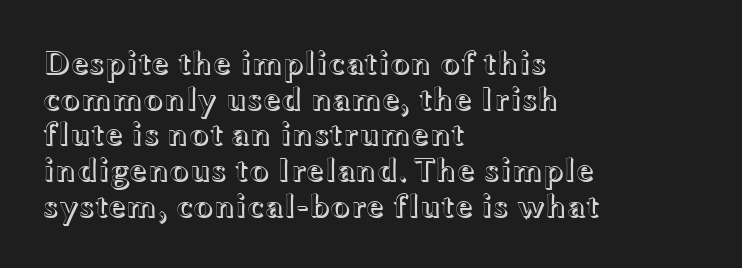
The tracking reads as untouched default to a designer's eye. The area under the type is left untouched. These lines are set flush left with a ragged right edge. Is this a fixed-width face? No — the glyphs have proportional, varying widths. When letters stand straight like this, we call the style roman or upright.
